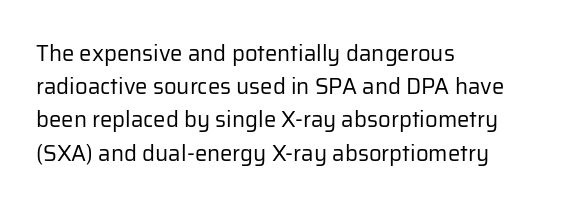
The image shows 22 px text type, upright; set left-aligned, normal line spacing (1.51x), normal letter spacing, not underlined.
